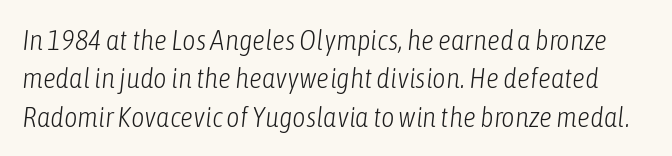
Weight: not bold — regular or lighter. The specimen reads as italic at a glance. Is this a fixed-width face? No — the glyphs have proportional, varying widths. Check under the words: just untouched page.
